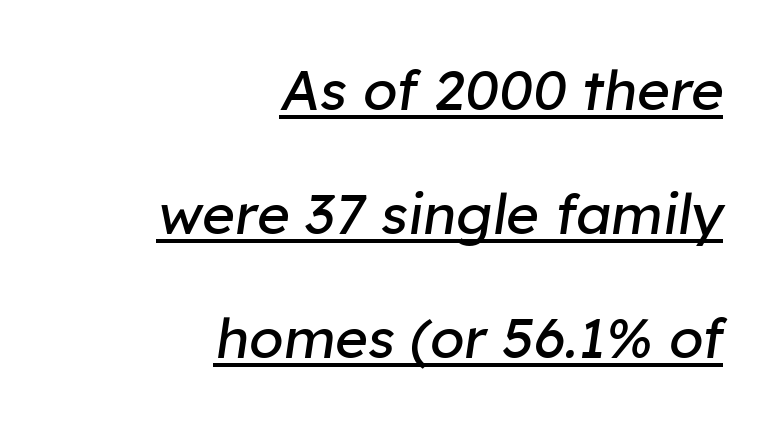
Q: Is the text bold? A: No.
Q: Is the text italic (slanted)? A: Yes, it leans right by about 8 degrees.
Q: Is the text underlined? A: Yes.
Q: How is the paragraph aligned? A: Right-aligned.
Q: Is the spacing between letters normal or unusually wide? A: Normal.
Q: Is the spacing between lines tight, normal or loose? A: Loose.
Q: Width (condensed, normal, or wide)? A: Normal.
Q: Stroke contrast? A: Low.
Q: x-height? A: Medium.
Q: Monospaced? A: No.
